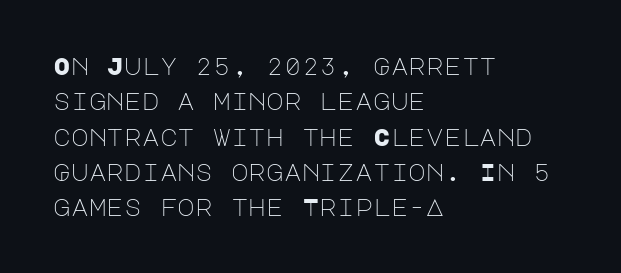
{"italic": "no", "bold": "no", "underline": "no", "align": "left", "line_spacing": "normal", "line_spacing_ratio": 1.47, "letter_spacing": "normal", "letter_spacing_em": 0.0, "glyph_px": 24}
